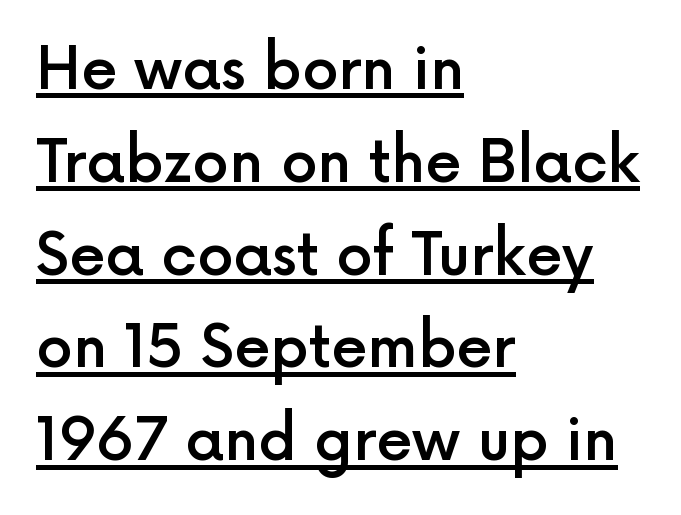
Q: Is the text bold? A: Semi-bold.
Q: Is the text italic (slanted)? A: No, it is upright.
Q: Is the typeface a serif or a sans-serif typeface? A: Sans-serif.
Q: Is the text underlined? A: Yes.
Q: How is the paragraph aligned? A: Left-aligned.
Q: Is the spacing between letters normal or unusually wide? A: Normal.
Q: Is the spacing between lines tight, normal or loose? A: Normal.
Q: Width (condensed, normal, or wide)? A: Normal.
Q: x-height? A: Medium.
Q: Monospaced? A: No.
